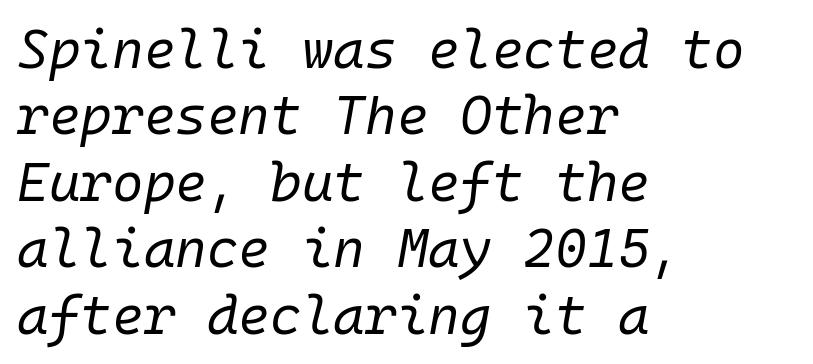
Q: Is the text bold? A: No.
Q: Is the text italic (slanted)? A: Yes, it leans right by about 10 degrees.
Q: Is the text underlined? A: No.
Q: How is the paragraph aligned? A: Left-aligned.
Q: Is the spacing between letters normal or unusually wide? A: Normal.
Q: Width (condensed, normal, or wide)? A: Normal.
Q: Stroke contrast? A: Low.
Q: x-height? A: Medium.
Q: Monospaced? A: Yes.
